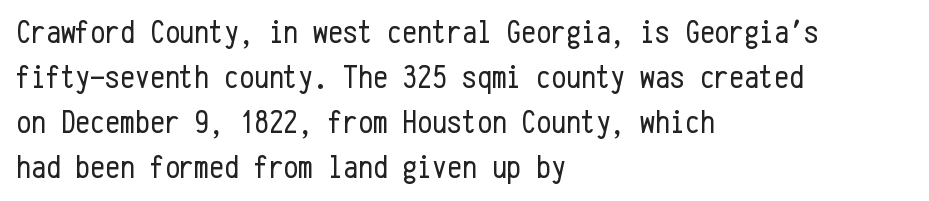
This reads as an unemphasized weight, regular at the heaviest. Spacing verdict: monospaced, one width for all characters. This rendering leaves character spacing at its baseline value. The compositor pushed each line to the left boundary. Regarding leading, the lines here are spaced in the standard way. To sum up the face: it is a sans, with no serifs.
